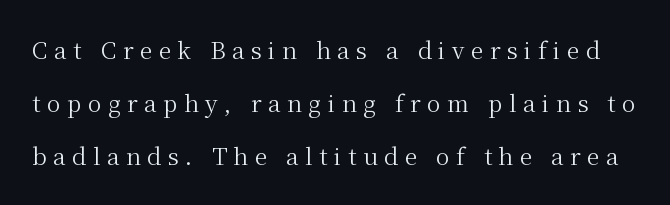
{"italic": "no", "bold": "no", "underline": "no", "line_spacing": "loose", "line_spacing_ratio": 2.31, "letter_spacing": "wide", "letter_spacing_em": 0.28, "glyph_px": 23}
